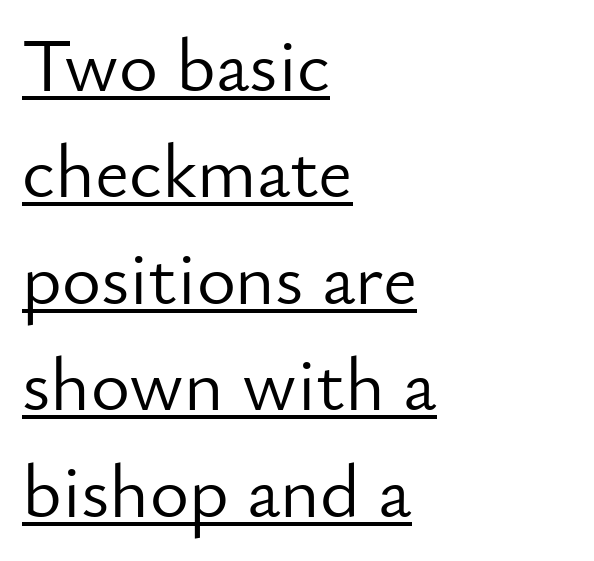
Q: Is the text bold? A: No.
Q: Is the text italic (slanted)? A: No, it is upright.
Q: Is the typeface a serif or a sans-serif typeface? A: Sans-serif.
Q: Is the text underlined? A: Yes.
Q: How is the paragraph aligned? A: Left-aligned.
Q: Is the spacing between letters normal or unusually wide? A: Normal.
Q: Is the spacing between lines tight, normal or loose? A: Normal.
Q: Width (condensed, normal, or wide)? A: Normal.
Q: Stroke contrast? A: Low.
Q: x-height? A: Small.
Q: Monospaced? A: No.
